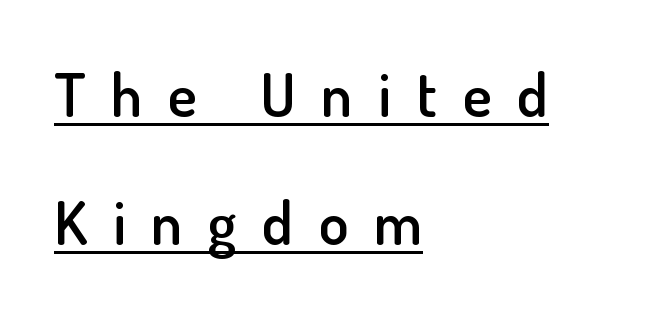
The image shows 61 px semibold sans-serif type, upright; set left-aligned, loose line spacing (2.1x), unusually wide letter spacing (+0.42 em), underlined; low stroke contrast and a small x-height.
